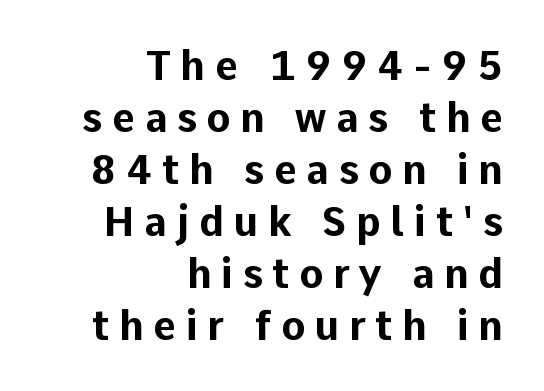
The image shows 40 px bold sans-serif type, upright; set right-aligned, normal line spacing (1.3x), unusually wide letter spacing (+0.24 em), not underlined; low stroke contrast and a medium x-height.
